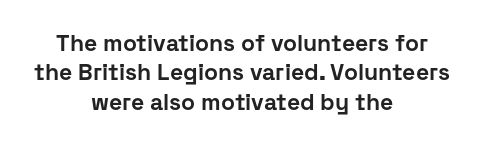
{"italic": "no", "bold": "yes", "underline": "no", "align": "center", "line_spacing": "normal", "line_spacing_ratio": 1.28, "letter_spacing": "normal", "letter_spacing_em": 0.0, "glyph_px": 23}
